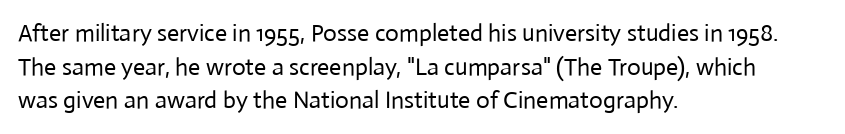
{"italic": "no", "bold": "no", "underline": "no", "align": "left", "line_spacing": "normal", "line_spacing_ratio": 1.4, "letter_spacing": "normal", "letter_spacing_em": 0.0, "glyph_px": 24}
